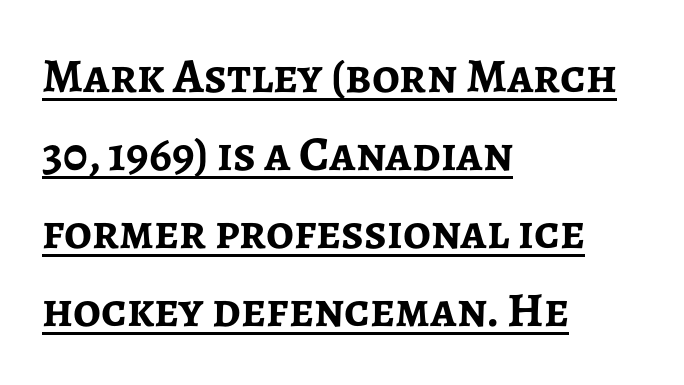
{"serif": "no", "italic": "no", "bold": "yes", "weight": "semibold", "width": "normal", "stroke_contrast": "low", "x_height": "medium", "monospaced": "no", "underline": "yes", "align": "left", "line_spacing": "normal", "line_spacing_ratio": 1.59, "letter_spacing": "normal", "letter_spacing_em": 0.0, "glyph_px": 49}
